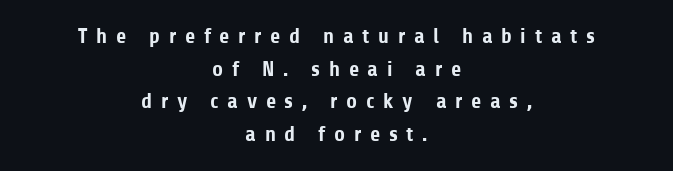
Rule under the text: the space is simply empty. Students, observe: this is what conventionally led text looks like. Someone cranked the tracking dial way up on this one. A centered setting, common on invitations and titles, is used for this passage.
